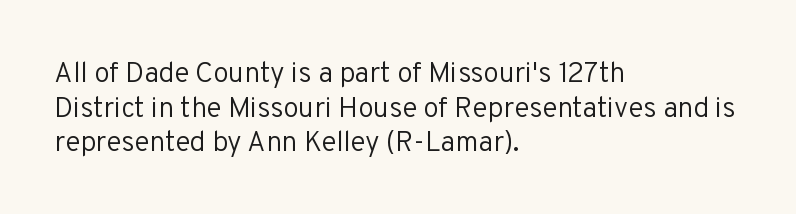
Weight: in the light-to-regular range. The designer went with a sans here, leaving each stem footless. Descenders are the only things crossing below the line. Line starts are locked; line ends wander.
